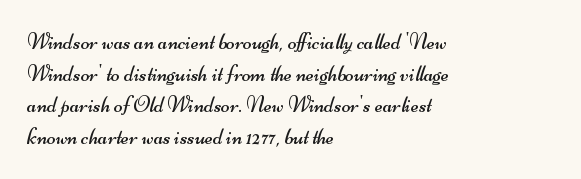
Q: Is the text bold? A: No.
Q: Is the text underlined? A: No.
Q: How is the paragraph aligned? A: Left-aligned.
Q: Is the spacing between letters normal or unusually wide? A: Normal.
Q: Is the spacing between lines tight, normal or loose? A: Normal.
